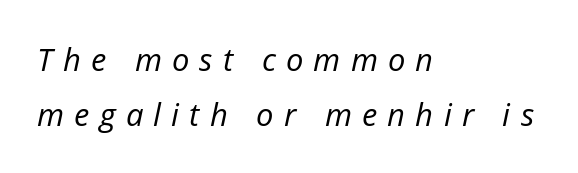
The image shows 31 px regular-weight type, italic (leaning right); set left-aligned, line spacing 1.77x, unusually wide letter spacing (+0.33 em), not underlined; low stroke contrast and a medium x-height.
